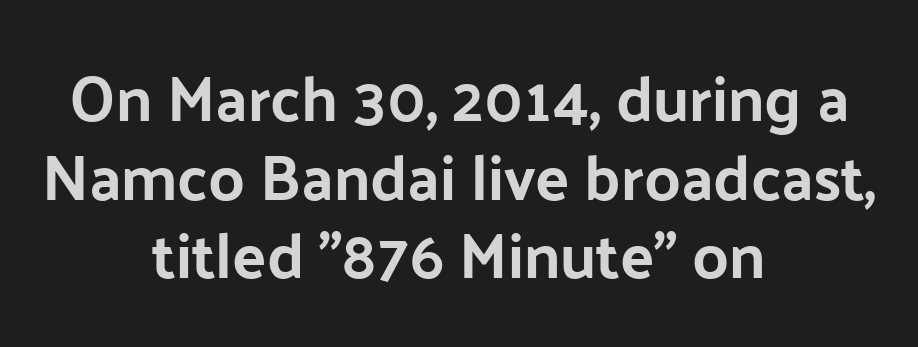
Is this a fixed-width face? No — the glyphs have proportional, varying widths. Centered paragraph, ragged on both sides. Each word holds together tightly as a unit, with standard inter-letter gaps. You can tell from the bare stems that sans-serif type was used. The leading is moderate, giving the passage an even texture. Vertical strokes here are truly vertical.
